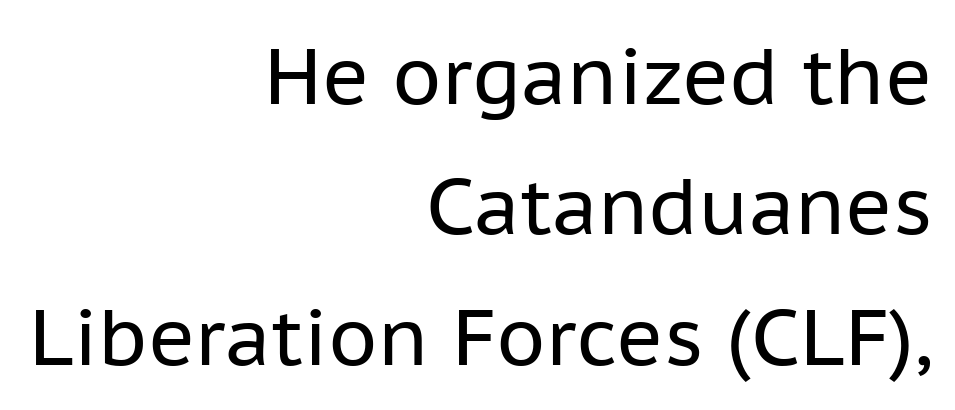
{"serif": "no", "italic": "no", "bold": "no", "weight": "regular", "width": "normal", "stroke_contrast": "low", "x_height": "medium", "monospaced": "no", "underline": "no", "align": "right", "line_spacing": "normal", "line_spacing_ratio": 1.65, "letter_spacing": "normal", "letter_spacing_em": 0.0, "glyph_px": 79}
